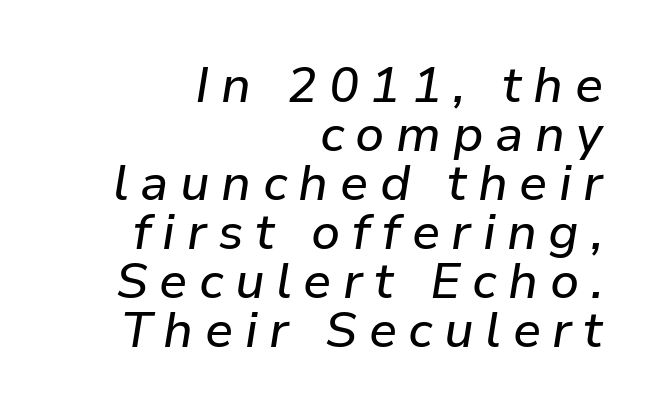
Q: Is the text italic (slanted)? A: Yes, it leans right by about 9 degrees.
Q: Is the text underlined? A: No.
Q: How is the paragraph aligned? A: Right-aligned.
Q: Is the spacing between letters normal or unusually wide? A: Unusually wide.
Q: Is the spacing between lines tight, normal or loose? A: Tight.
Q: Width (condensed, normal, or wide)? A: Normal.
Q: Stroke contrast? A: Low.
Q: x-height? A: Medium.
Q: Monospaced? A: No.
